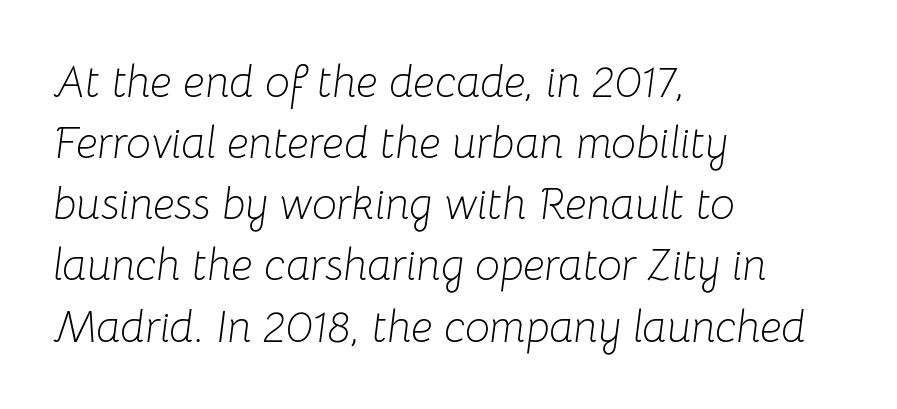
Q: Is the text bold? A: No.
Q: Is the text italic (slanted)? A: Yes, it leans right by about 8 degrees.
Q: Is the text underlined? A: No.
Q: How is the paragraph aligned? A: Left-aligned.
Q: Is the spacing between letters normal or unusually wide? A: Normal.
Q: Is the spacing between lines tight, normal or loose? A: Normal.
Q: Width (condensed, normal, or wide)? A: Normal.
Q: Stroke contrast? A: Low.
Q: x-height? A: Medium.
Q: Monospaced? A: No.
